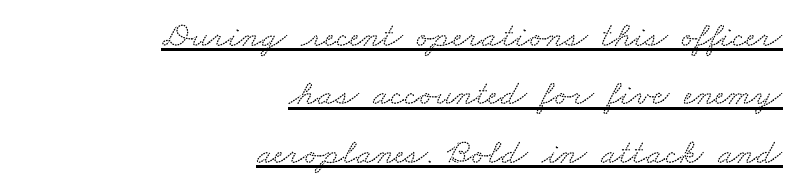
Q: Is the typeface a serif or a sans-serif typeface? A: Serif.
Q: Is the text underlined? A: Yes.
Q: How is the paragraph aligned? A: Right-aligned.
Q: Is the spacing between letters normal or unusually wide? A: Normal.
Q: Is the spacing between lines tight, normal or loose? A: Normal.
Q: Width (condensed, normal, or wide)? A: Wide.
Q: Stroke contrast? A: Low.
Q: x-height? A: Small.
Q: Monospaced? A: No.
